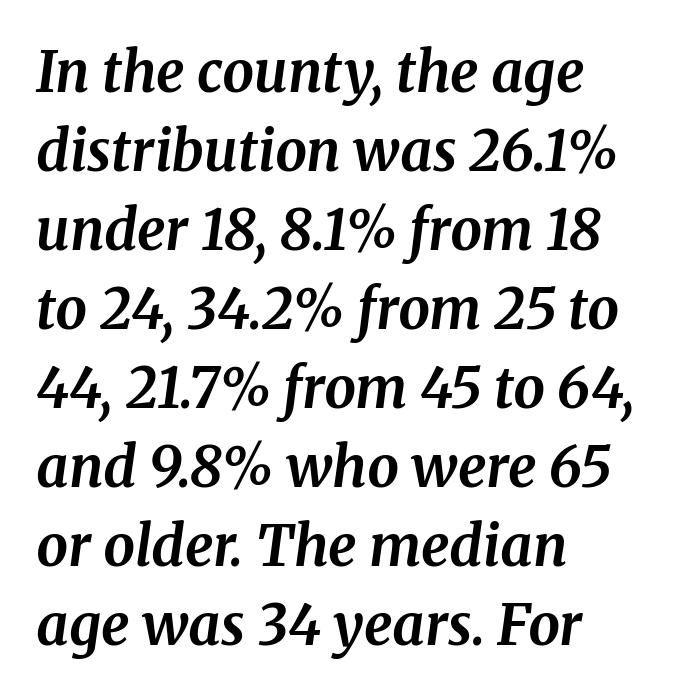
A typesetter would call this proportional, since set widths differ per character. Letterform terminals end in serifs throughout the passage. The glyphs are unaccompanied by any horizontal stroke below them. How heavy is the stroke? Heavy — this is a bold.
